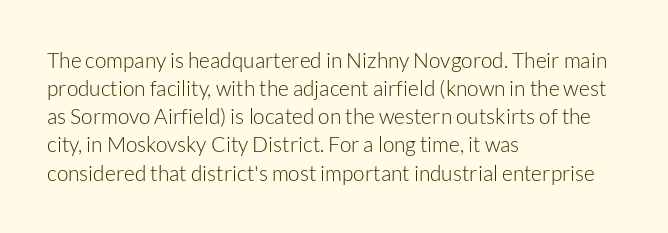
Visually the block forms a straight wall on the left and a jagged coastline on the right. Style check: upright. Bold? No — there's no thickening of the strokes. Notice how descenders clear the ascenders below comfortably — that's standard leading. Each word holds together tightly as a unit, with standard inter-letter gaps.
